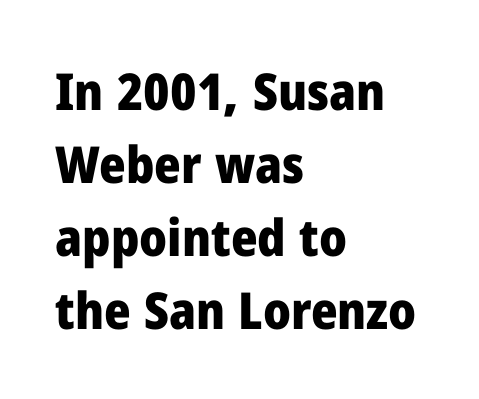
The image shows 51 px heavy sans-serif type, upright; set left-aligned, normal line spacing (1.43x), normal letter spacing, not underlined; low stroke contrast and a medium x-height.
